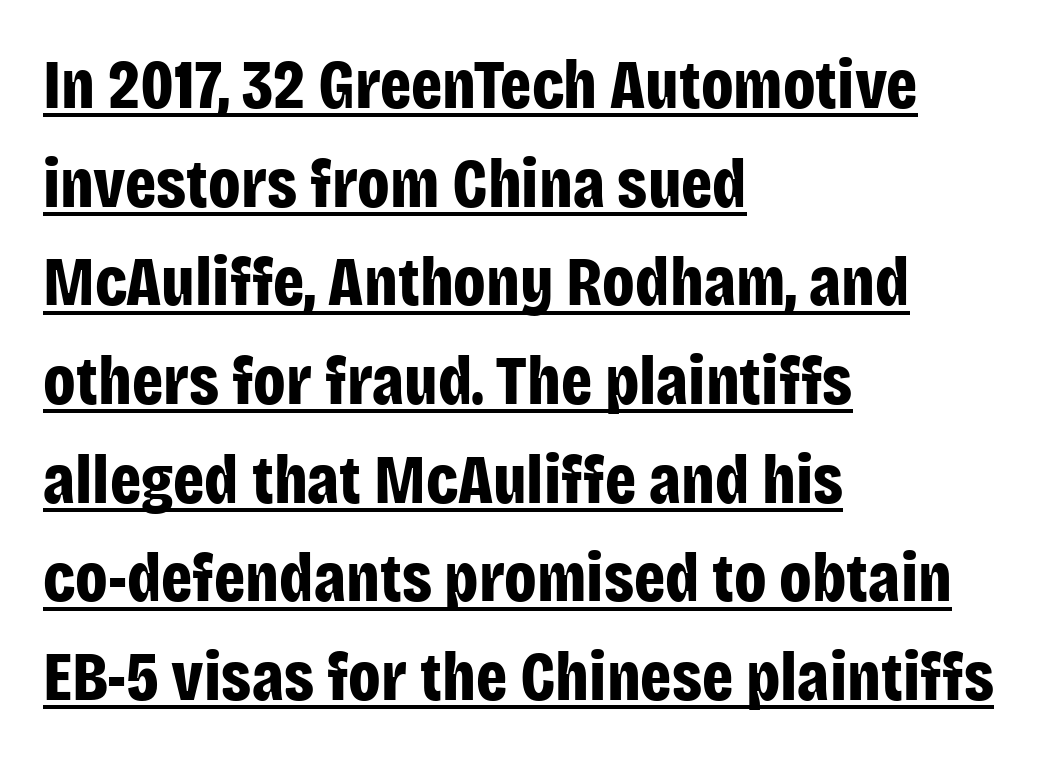
The image shows 69 px bold, condensed sans-serif type, upright; set left-aligned, normal line spacing (1.43x), normal letter spacing, underlined; low stroke contrast and a large x-height.
